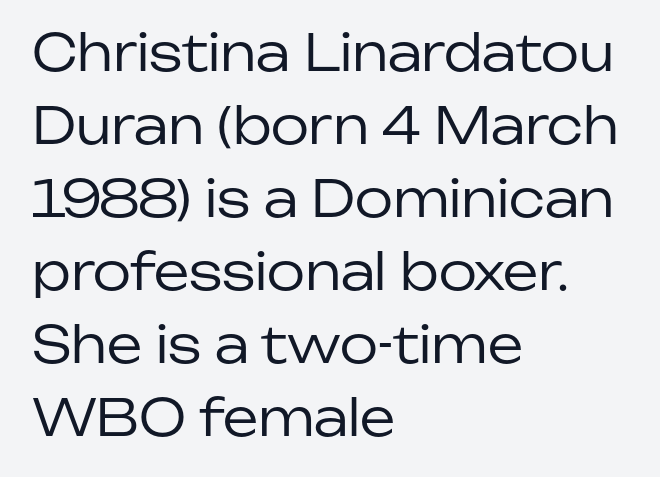
{"serif": "no", "italic": "no", "bold": "no", "weight": "regular", "width": "normal", "stroke_contrast": "low", "x_height": "medium", "monospaced": "no", "underline": "no", "align": "left", "line_spacing": "normal", "line_spacing_ratio": 1.46, "letter_spacing": "normal", "letter_spacing_em": 0.0, "glyph_px": 50}
